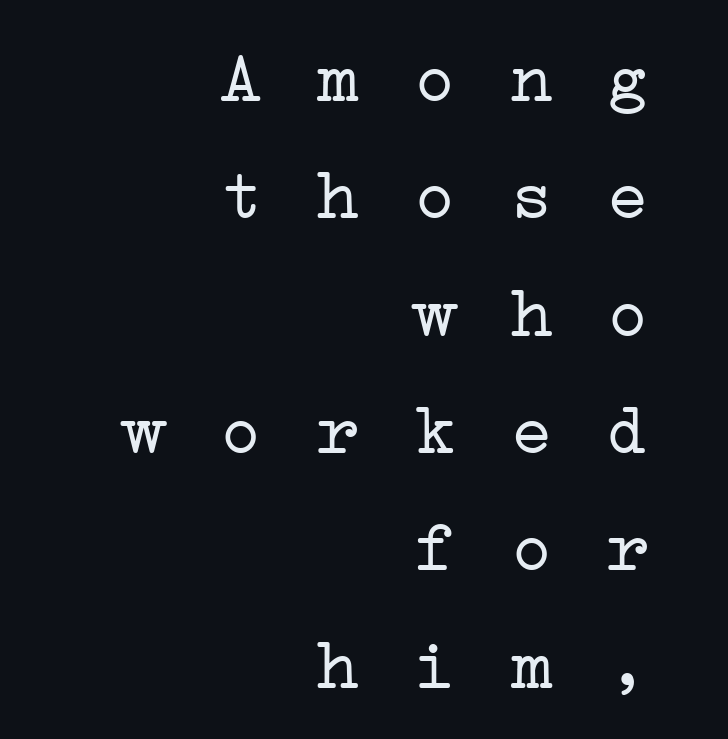
Q: Is the text bold? A: No.
Q: Is the typeface a serif or a sans-serif typeface? A: Serif.
Q: Is the text underlined? A: No.
Q: How is the paragraph aligned? A: Right-aligned.
Q: Is the spacing between lines tight, normal or loose? A: Normal.
Q: Width (condensed, normal, or wide)? A: Wide.
Q: Stroke contrast? A: Low.
Q: x-height? A: Medium.
Q: Monospaced? A: Yes.
